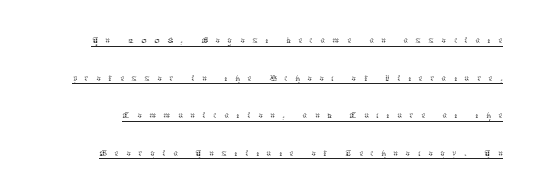
{"italic": "no", "bold": "no", "underline": "yes", "line_spacing_ratio": 1.79, "letter_spacing": "wide", "letter_spacing_em": 0.37, "glyph_px": 21}
